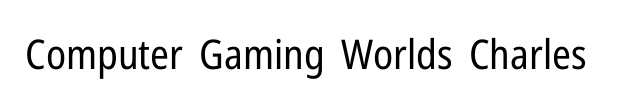
The image shows 41 px regular-weight, condensed sans-serif type, upright; set normal letter spacing, not underlined; low stroke contrast and a medium x-height.
